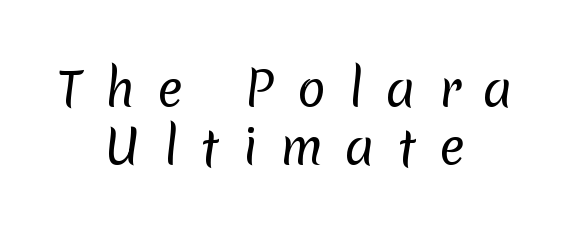
The image shows 47 px regular-weight sans-serif type; set centered, line spacing 1.24x, unusually wide letter spacing (+0.49 em), not underlined; low stroke contrast and a medium x-height.
